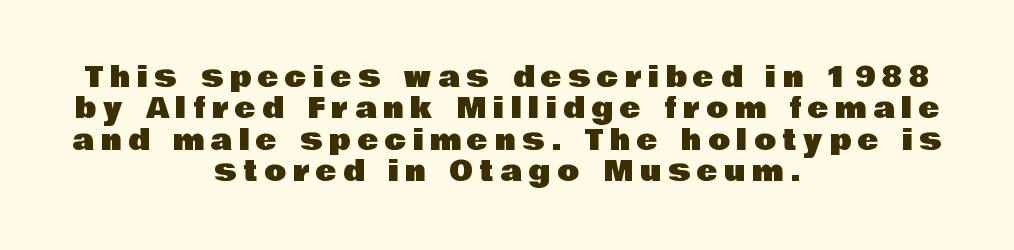
The image shows 28 px sans-serif type, upright; set centered, tight line spacing (1.12x), unusually wide letter spacing (+0.25 em), not underlined; low stroke contrast and a large x-height.
